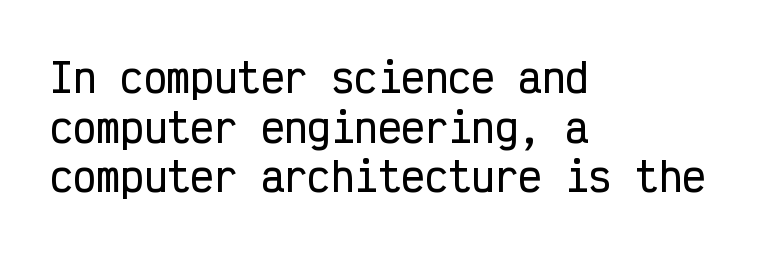
The passage shown has conventional tracking throughout. Unlike a traditional serif, this face leaves its strokes unadorned. The rendering uses a moderate line-height, typical for paragraphs. This rendering uses left alignment, leaving the right contour irregular. Posture: straight, roman, zero tilt. Unmarked baselines from the first word to the last.
